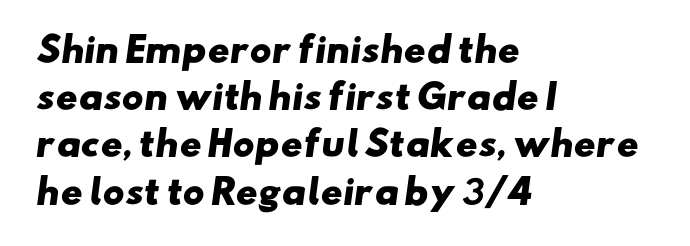
Q: Is the text bold? A: Yes.
Q: Is the typeface a serif or a sans-serif typeface? A: Sans-serif.
Q: Is the text underlined? A: No.
Q: How is the paragraph aligned? A: Left-aligned.
Q: Is the spacing between letters normal or unusually wide? A: Normal.
Q: Is the spacing between lines tight, normal or loose? A: Normal.
Q: Width (condensed, normal, or wide)? A: Wide.
Q: Stroke contrast? A: Low.
Q: x-height? A: Small.
Q: Monospaced? A: No.
